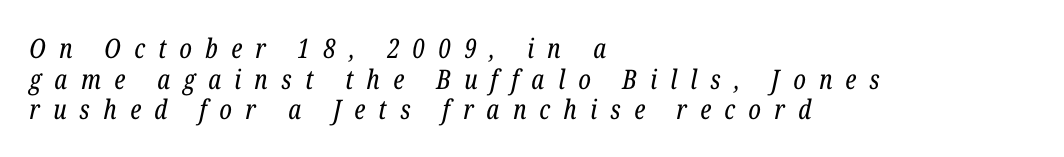
The image shows 27 px text type, italic (leaning right); set left-aligned, tight line spacing (1.13x), unusually wide letter spacing (+0.49 em), not underlined.
